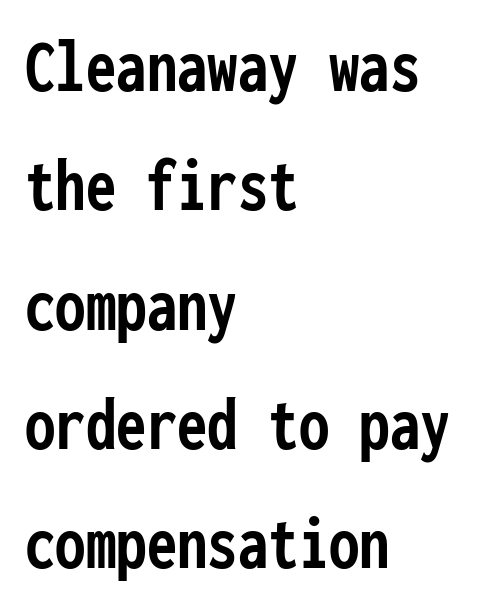
Q: Is the text bold? A: Yes.
Q: Is the text italic (slanted)? A: No, it is upright.
Q: Is the typeface a serif or a sans-serif typeface? A: Sans-serif.
Q: Is the text underlined? A: No.
Q: How is the paragraph aligned? A: Left-aligned.
Q: Is the spacing between letters normal or unusually wide? A: Normal.
Q: Is the spacing between lines tight, normal or loose? A: Normal.
Q: Width (condensed, normal, or wide)? A: Condensed.
Q: Stroke contrast? A: Low.
Q: x-height? A: Medium.
Q: Monospaced? A: Yes.
